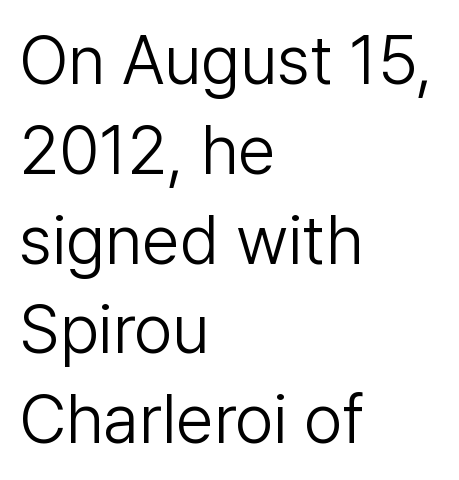
The image shows 68 px light sans-serif type, upright; set left-aligned, normal line spacing (1.32x), normal letter spacing, not underlined; low stroke contrast and a medium x-height.
